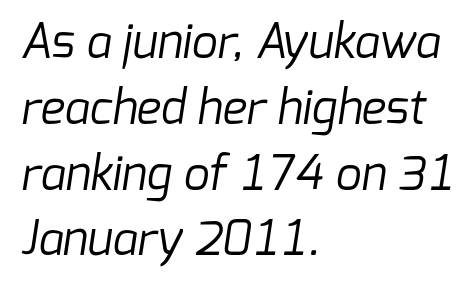
These lines are set flush left with a ragged right edge. Lines of text with bare space underneath. Each letter keeps its own natural width here, so spacing adapts to shape. A typesetter would call this leading conventional body-copy spacing. Glyph-to-glyph distance matches everyday printed text.
